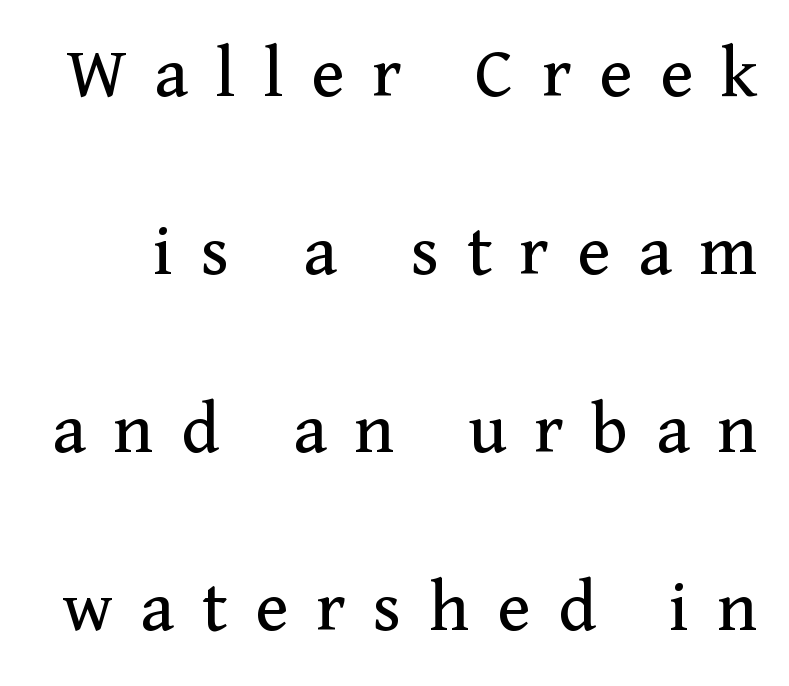
The letters advance in unequal steps, a hallmark of proportional type. The tracking reads as deliberately expanded to a designer's eye. Counters stay open thanks to moderate or lighter strokes. Font category for this specimen: serif. Vertical spacing — loose. Glance below the letters and you will spot only blank space.
